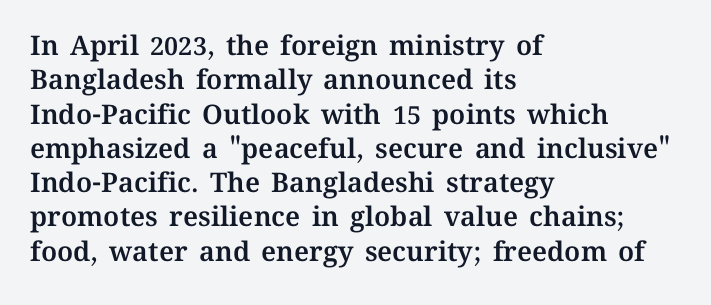
Do the letters lean? They stand straight. Lines of text with bare space underneath. The passage shown stacks its lines at a standard gap. Casual observation: everything's shoved over to the left.
